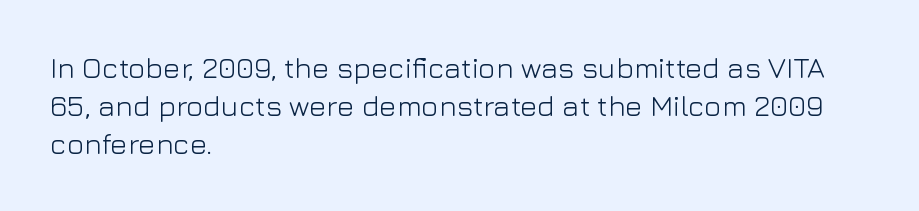
I'd call this a sans setting — the letters go barefoot. Which margin do the lines hug? The left one — the right edge is uneven. The space directly below the letters is spotless. Note the varied advance widths — an 'i' is clearly narrower than an 'm'.
